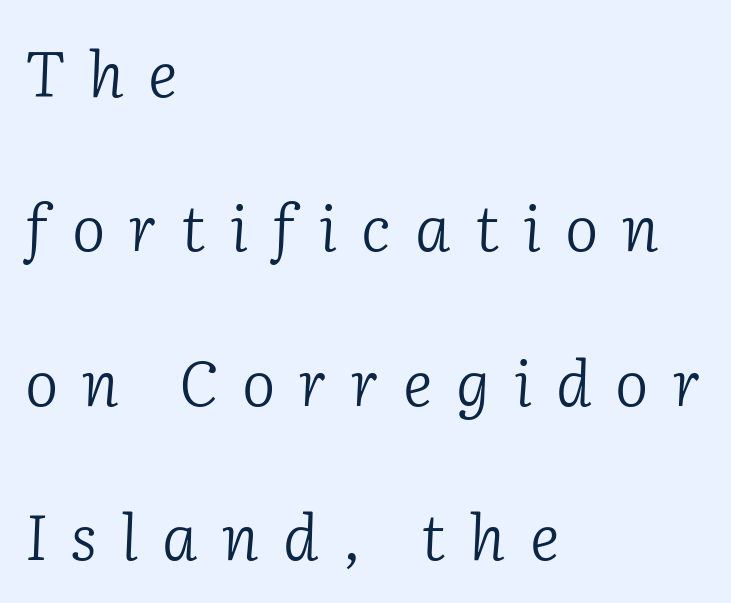
{"serif": "yes", "italic": "yes", "lean": "right", "slant_degrees": 2, "bold": "no", "weight": "light", "width": "normal", "stroke_contrast": "low", "x_height": "medium", "monospaced": "no", "underline": "no", "align": "left", "line_spacing": "loose", "line_spacing_ratio": 2.45, "letter_spacing": "wide", "letter_spacing_em": 0.38, "glyph_px": 63}
